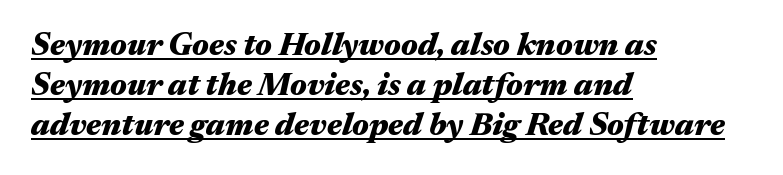
In terms of weight, the rendering is a true, heavy bold. Whoever set this chose a conventional vertical rhythm. All the whitespace from short lines collects on the right. The rendered words wear a rule along their underside. Default kerning and tracking; the words read as compact shapes.
